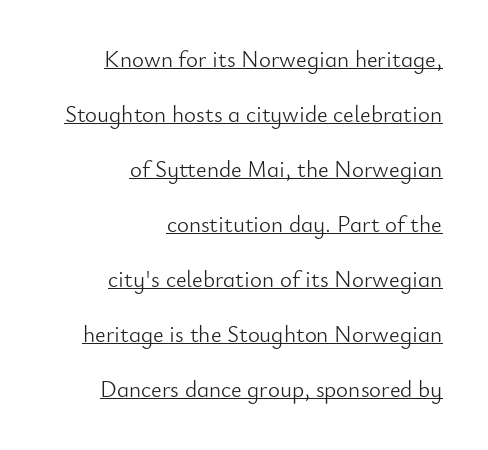
The image shows 23 px text type, upright; set right-aligned, loose line spacing (2.39x), normal letter spacing, underlined.
